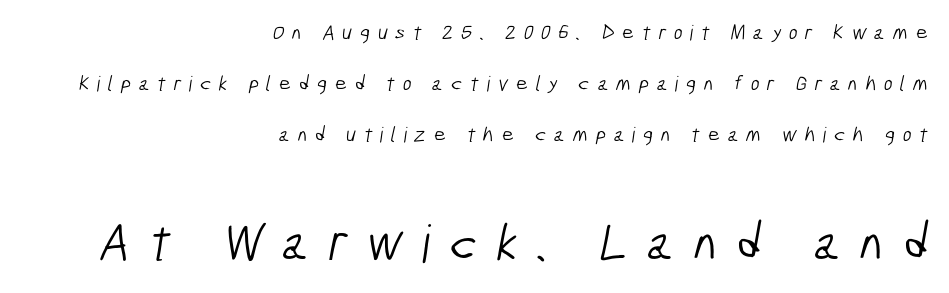
The image shows 52 px light, condensed sans-serif type; set right-aligned, loose line spacing (2.44x), unusually wide letter spacing (+0.36 em), not underlined; the second (bottom) block is 2.48x larger; low stroke contrast and a medium x-height.
